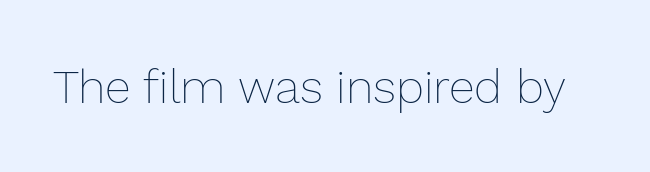
Q: Is the text bold? A: No.
Q: Is the text italic (slanted)? A: No, it is upright.
Q: Is the text underlined? A: No.
Q: Is the spacing between letters normal or unusually wide? A: Normal.
Q: Width (condensed, normal, or wide)? A: Normal.
Q: Stroke contrast? A: Low.
Q: x-height? A: Medium.
Q: Monospaced? A: No.
